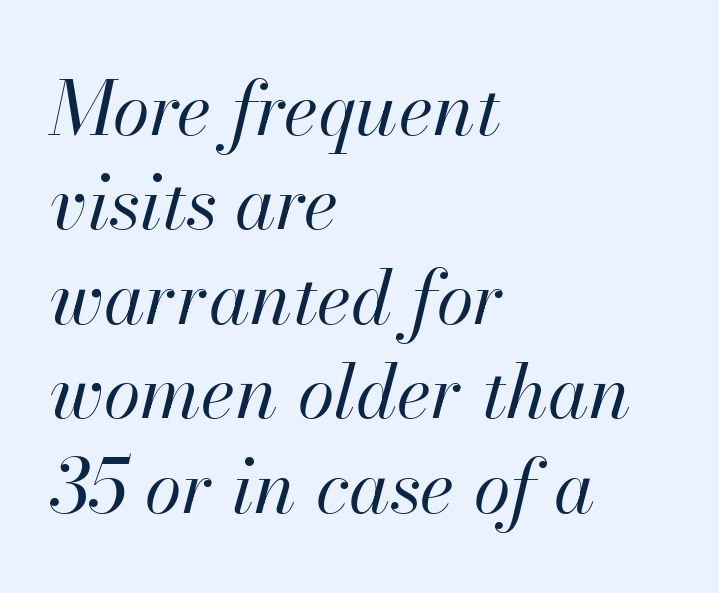
Q: Is the text bold? A: No.
Q: Is the text italic (slanted)? A: Yes, it leans right by about 13 degrees.
Q: Is the text underlined? A: No.
Q: How is the paragraph aligned? A: Left-aligned.
Q: Is the spacing between letters normal or unusually wide? A: Normal.
Q: Is the spacing between lines tight, normal or loose? A: Normal.
Q: Width (condensed, normal, or wide)? A: Normal.
Q: Stroke contrast? A: High.
Q: x-height? A: Small.
Q: Monospaced? A: No.
